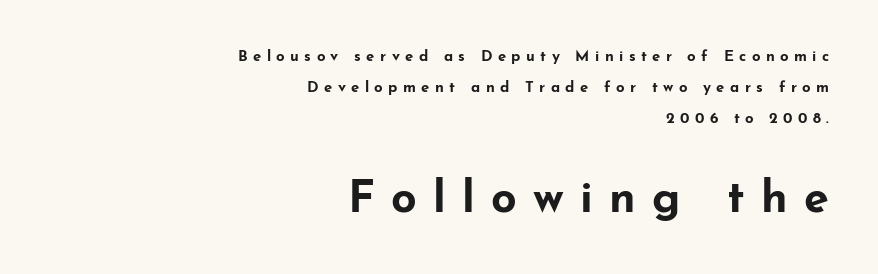
Note: no serifs on the glyphs. Descenders hang freely into open space. The designer dialed line spacing up above the default. Students, this is bold: see how much ink each stroke carries. A student would call this right alignment; a typographer would say flush right, rag left.
